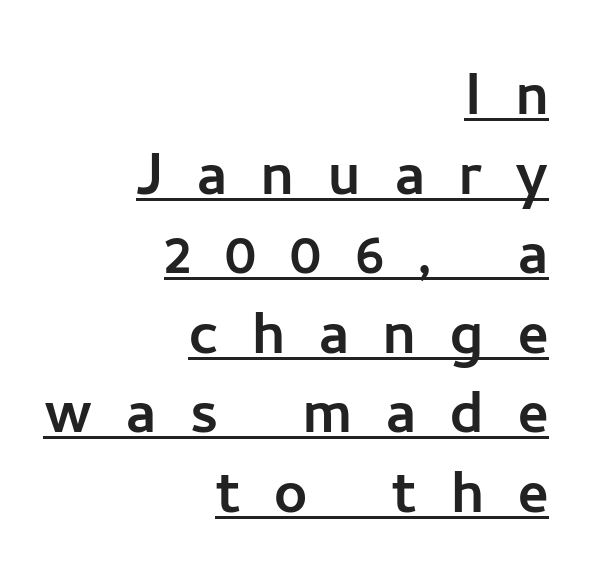
Q: Is the text italic (slanted)? A: No, it is upright.
Q: Is the typeface a serif or a sans-serif typeface? A: Sans-serif.
Q: Is the text underlined? A: Yes.
Q: How is the paragraph aligned? A: Right-aligned.
Q: Is the spacing between letters normal or unusually wide? A: Unusually wide.
Q: Is the spacing between lines tight, normal or loose? A: Tight.
Q: Width (condensed, normal, or wide)? A: Normal.
Q: Stroke contrast? A: Low.
Q: x-height? A: Medium.
Q: Monospaced? A: No.
